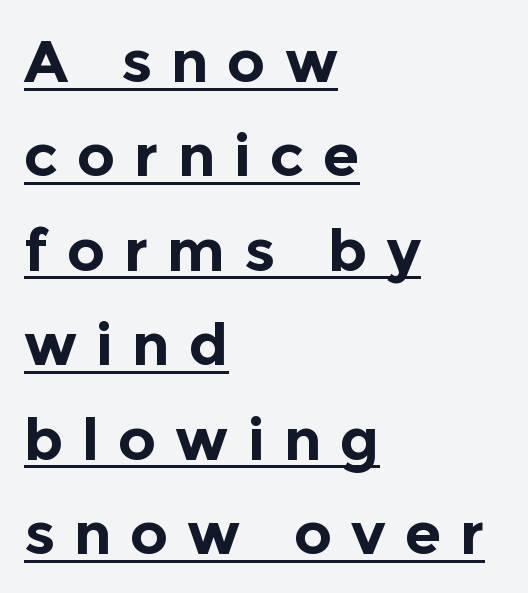
Q: Is the text bold? A: Yes.
Q: Is the text italic (slanted)? A: No, it is upright.
Q: Is the typeface a serif or a sans-serif typeface? A: Sans-serif.
Q: Is the text underlined? A: Yes.
Q: How is the paragraph aligned? A: Left-aligned.
Q: Is the spacing between letters normal or unusually wide? A: Unusually wide.
Q: Is the spacing between lines tight, normal or loose? A: Normal.
Q: Width (condensed, normal, or wide)? A: Normal.
Q: x-height? A: Medium.
Q: Monospaced? A: No.
